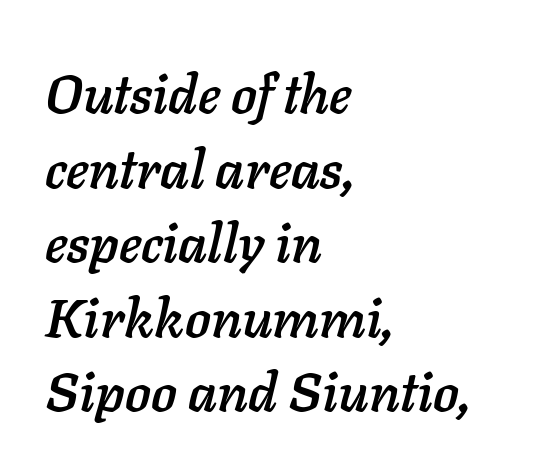
Q: Is the text italic (slanted)? A: Yes, it leans right by about 11 degrees.
Q: Is the text underlined? A: No.
Q: How is the paragraph aligned? A: Left-aligned.
Q: Is the spacing between letters normal or unusually wide? A: Normal.
Q: Is the spacing between lines tight, normal or loose? A: Normal.
Q: Width (condensed, normal, or wide)? A: Normal.
Q: Stroke contrast? A: Low.
Q: x-height? A: Medium.
Q: Monospaced? A: No.
